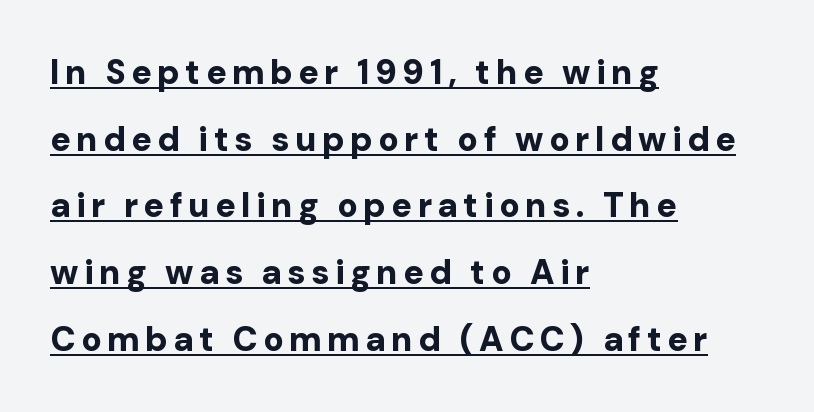
Q: Is the text bold? A: Yes.
Q: Is the text italic (slanted)? A: No, it is upright.
Q: Is the typeface a serif or a sans-serif typeface? A: Sans-serif.
Q: Is the text underlined? A: Yes.
Q: How is the paragraph aligned? A: Left-aligned.
Q: Is the spacing between lines tight, normal or loose? A: Loose.
Q: Width (condensed, normal, or wide)? A: Normal.
Q: Stroke contrast? A: Low.
Q: x-height? A: Medium.
Q: Monospaced? A: No.
